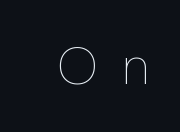
Q: Is the text bold? A: No.
Q: Is the text italic (slanted)? A: No, it is upright.
Q: Is the text underlined? A: No.
Q: Is the spacing between letters normal or unusually wide? A: Unusually wide.
Q: Width (condensed, normal, or wide)? A: Normal.
Q: Stroke contrast? A: Low.
Q: x-height? A: Medium.
Q: Monospaced? A: No.
